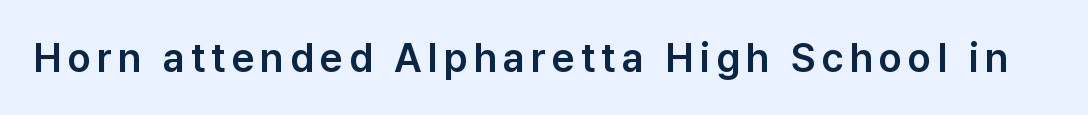
Q: Is the text italic (slanted)? A: No, it is upright.
Q: Is the typeface a serif or a sans-serif typeface? A: Sans-serif.
Q: Is the text underlined? A: No.
Q: Width (condensed, normal, or wide)? A: Normal.
Q: Stroke contrast? A: Low.
Q: x-height? A: Medium.
Q: Monospaced? A: No.
